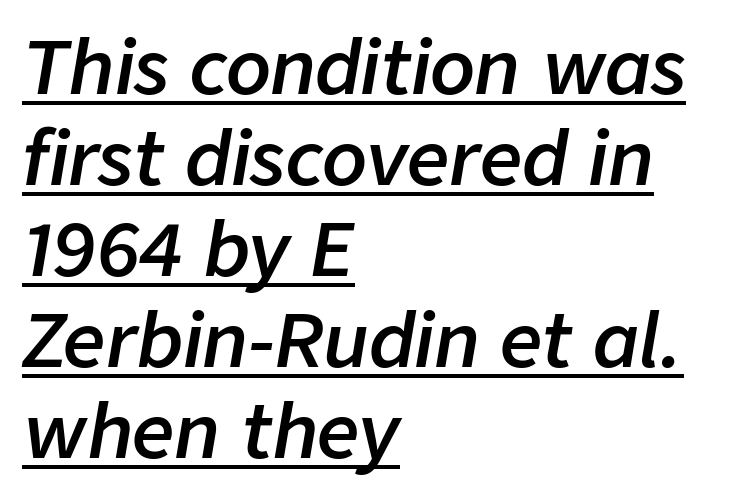
The image shows 74 px semibold type, italic (leaning right); set left-aligned, line spacing 1.23x, normal letter spacing, underlined; low stroke contrast and a medium x-height.
